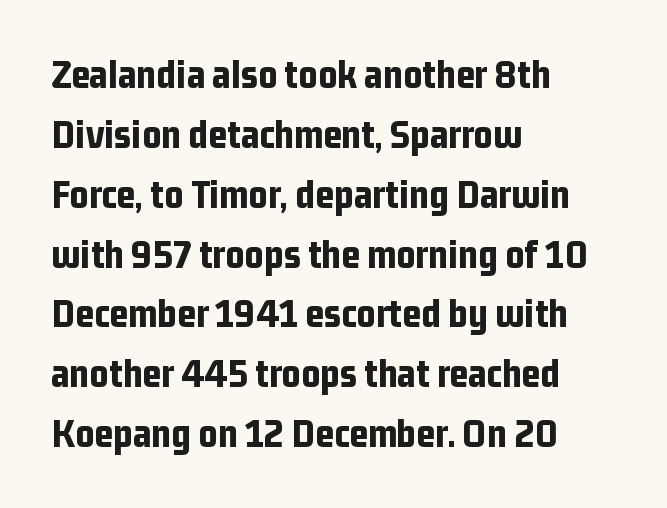
Q: Is the text bold? A: Yes.
Q: Is the text italic (slanted)? A: No, it is upright.
Q: Is the typeface a serif or a sans-serif typeface? A: Sans-serif.
Q: Is the text underlined? A: No.
Q: How is the paragraph aligned? A: Left-aligned.
Q: Is the spacing between letters normal or unusually wide? A: Normal.
Q: Is the spacing between lines tight, normal or loose? A: Normal.
Q: Width (condensed, normal, or wide)? A: Condensed.
Q: Stroke contrast? A: Low.
Q: x-height? A: Medium.
Q: Monospaced? A: No.
